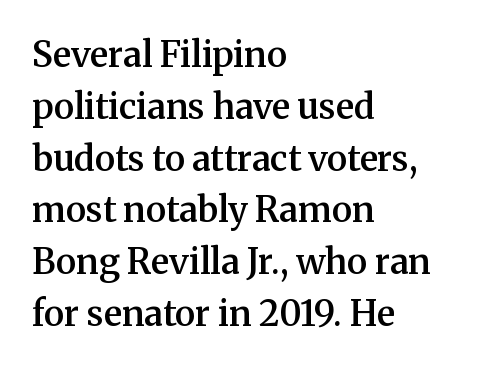
{"serif": "yes", "italic": "no", "bold": "semi", "weight": "semibold", "width": "normal", "stroke_contrast": "medium", "x_height": "medium", "monospaced": "no", "underline": "no", "align": "left", "line_spacing": "normal", "line_spacing_ratio": 1.48, "letter_spacing": "normal", "letter_spacing_em": 0.0, "glyph_px": 35}
